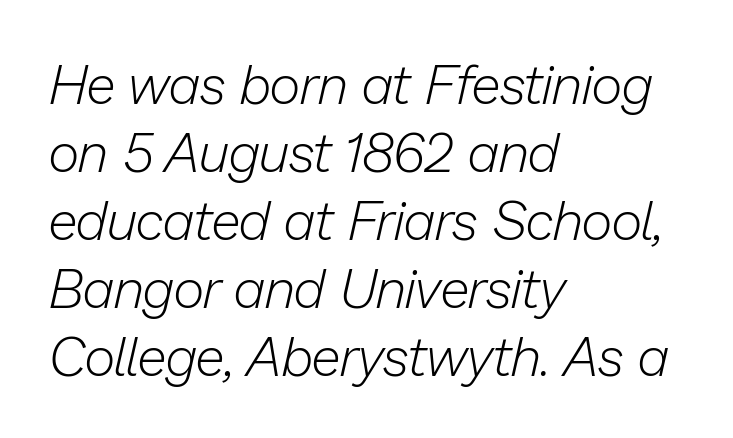
The image shows 54 px light type, italic (leaning right); set left-aligned, normal line spacing (1.26x), normal letter spacing, not underlined; low stroke contrast and a medium x-height.
